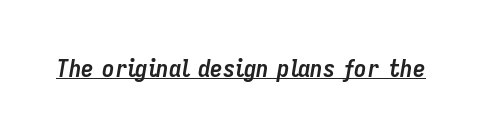
Chunky letters — that's bold for sure. Nothing unusual about the tracking: characters are spaced as the font intends. Is there an underline? Yes — a line sits under the letters. The font's italic variant was chosen for this text.
